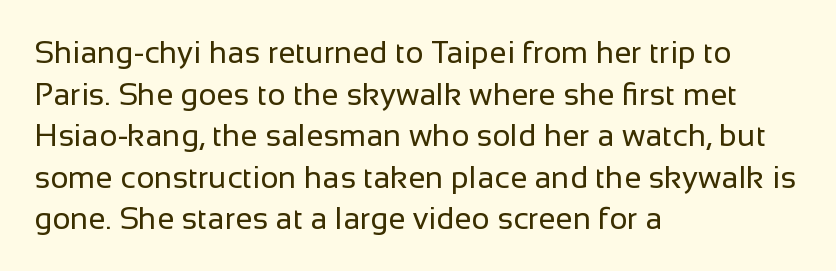
Here the glyphs are tracked normally, forming tight word shapes. Successive baselines arrive at the customary interval. The rendering uses natural spacing where letterforms have individual widths. Reading down the block, your eye returns to a fixed left position each line.
